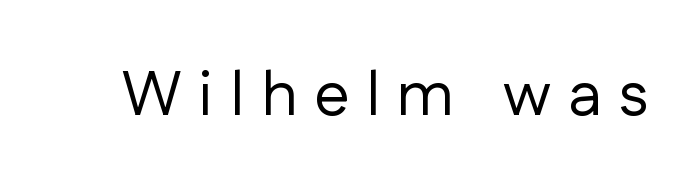
Q: Is the text bold? A: No.
Q: Is the text italic (slanted)? A: No, it is upright.
Q: Is the typeface a serif or a sans-serif typeface? A: Sans-serif.
Q: Is the text underlined? A: No.
Q: Is the spacing between letters normal or unusually wide? A: Unusually wide.
Q: Width (condensed, normal, or wide)? A: Normal.
Q: Stroke contrast? A: Low.
Q: x-height? A: Medium.
Q: Monospaced? A: No.
